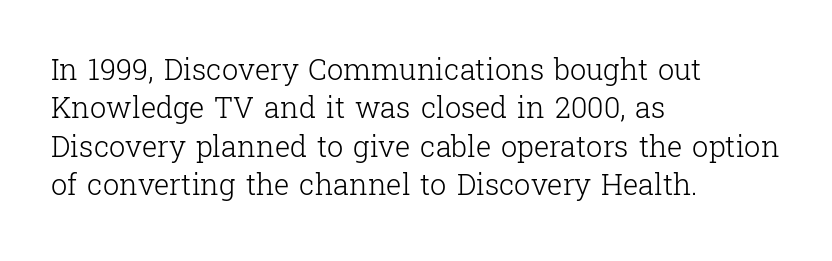
Q: Is the text bold? A: No.
Q: Is the text italic (slanted)? A: No, it is upright.
Q: Is the typeface a serif or a sans-serif typeface? A: Serif.
Q: Is the text underlined? A: No.
Q: How is the paragraph aligned? A: Left-aligned.
Q: Is the spacing between letters normal or unusually wide? A: Normal.
Q: Is the spacing between lines tight, normal or loose? A: Normal.
Q: Width (condensed, normal, or wide)? A: Normal.
Q: Stroke contrast? A: Low.
Q: x-height? A: Medium.
Q: Monospaced? A: No.
